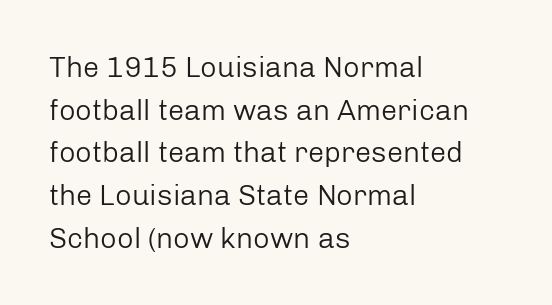
{"serif": "no", "italic": "no", "bold": "no", "weight": "regular", "width": "normal", "stroke_contrast": "low", "x_height": "medium", "monospaced": "no", "underline": "no", "align": "left", "line_spacing": "normal", "line_spacing_ratio": 1.47, "letter_spacing": "normal", "letter_spacing_em": 0.0, "glyph_px": 29}
